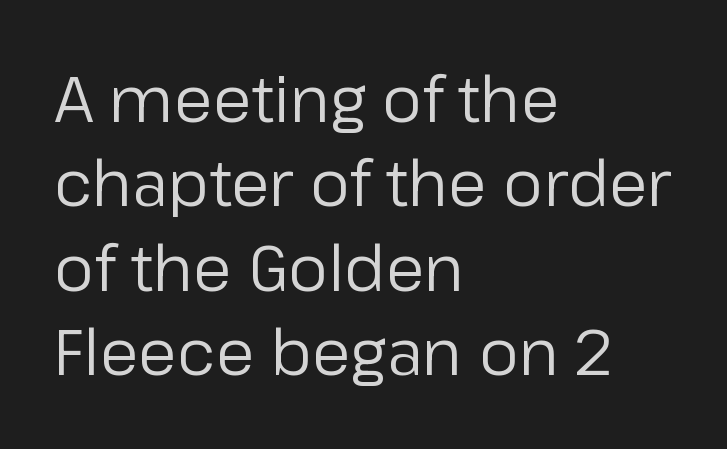
Is the block centered? No — it sits flush against the left margin. Does the leading feel generous? No, just average. The typeface has the unassuming heft of standard copy or less. The gap between lines stays unmarked.
